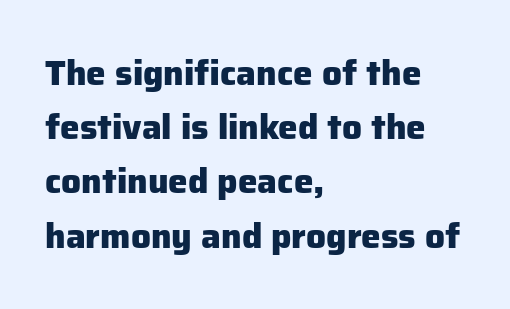
Q: Is the text bold? A: Yes.
Q: Is the text italic (slanted)? A: No, it is upright.
Q: Is the typeface a serif or a sans-serif typeface? A: Sans-serif.
Q: Is the text underlined? A: No.
Q: How is the paragraph aligned? A: Left-aligned.
Q: Is the spacing between letters normal or unusually wide? A: Normal.
Q: Is the spacing between lines tight, normal or loose? A: Normal.
Q: Width (condensed, normal, or wide)? A: Normal.
Q: Stroke contrast? A: Low.
Q: x-height? A: Medium.
Q: Monospaced? A: No.
